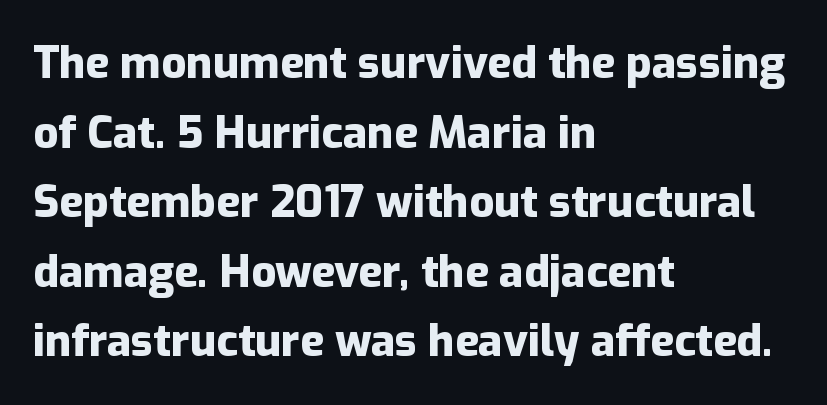
Q: Is the text bold? A: Yes.
Q: Is the text italic (slanted)? A: No, it is upright.
Q: Is the typeface a serif or a sans-serif typeface? A: Sans-serif.
Q: Is the text underlined? A: No.
Q: How is the paragraph aligned? A: Left-aligned.
Q: Is the spacing between letters normal or unusually wide? A: Normal.
Q: Is the spacing between lines tight, normal or loose? A: Normal.
Q: Width (condensed, normal, or wide)? A: Normal.
Q: Stroke contrast? A: Low.
Q: x-height? A: Medium.
Q: Monospaced? A: No.
